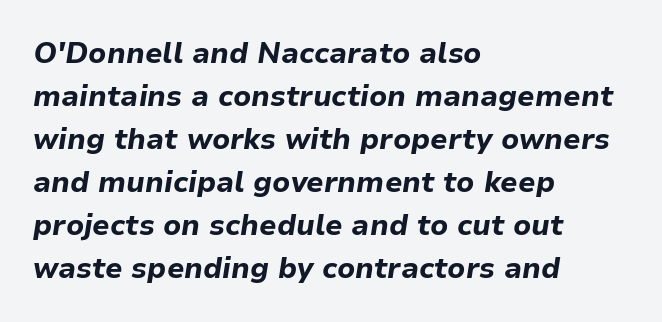
Q: Is the text bold? A: Yes.
Q: Is the text italic (slanted)? A: Yes, it leans right by about 9 degrees.
Q: Is the text underlined? A: No.
Q: How is the paragraph aligned? A: Left-aligned.
Q: Is the spacing between letters normal or unusually wide? A: Normal.
Q: Is the spacing between lines tight, normal or loose? A: Normal.
Q: Width (condensed, normal, or wide)? A: Normal.
Q: Stroke contrast? A: Low.
Q: x-height? A: Medium.
Q: Monospaced? A: No.
